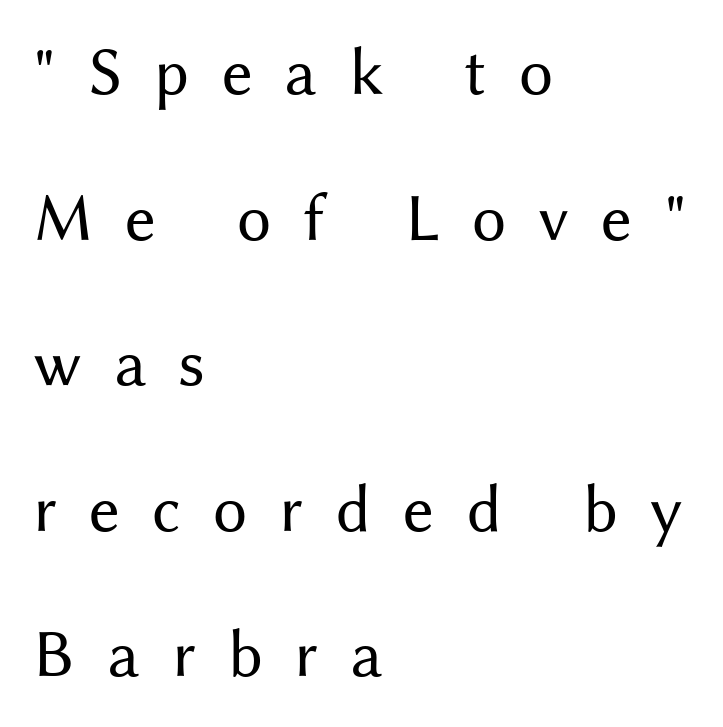
Anything drawn beneath the words? Only blank space. Which margin do the lines hug? The left one — the right edge is uneven. This is the regular roman posture of the typeface. What's the leading like? Stretched, with rows far apart.
